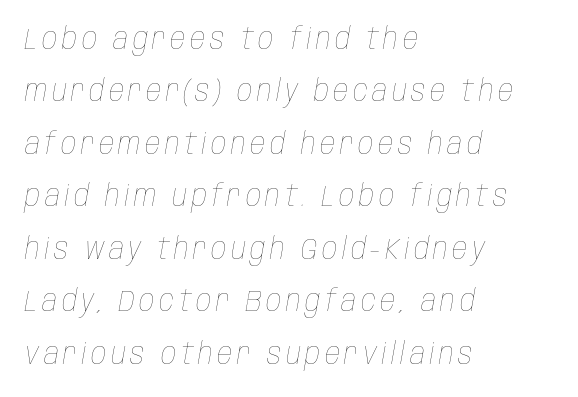
{"italic": "yes", "lean": "right", "slant_degrees": 10, "bold": "no", "weight": "thin", "width": "condensed", "stroke_contrast": "low", "x_height": "large", "monospaced": "no", "underline": "no", "align": "left", "line_spacing_ratio": 1.75, "glyph_px": 30}
